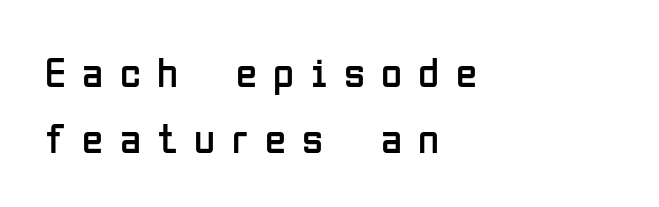
Ascenders rise straight up at ninety degrees. The rendering inserts visible extra space after every character. The characters display no serif detailing; their extremities are plain. The weight tops out at a normal text grade. Is the block centered? No — it sits flush against the left margin.
